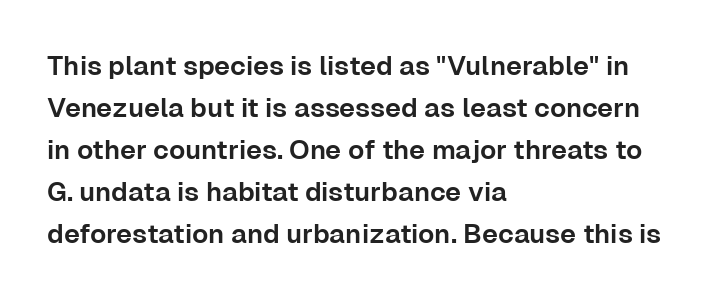
{"italic": "no", "underline": "no", "align": "left", "line_spacing": "normal", "line_spacing_ratio": 1.56, "letter_spacing": "normal", "letter_spacing_em": 0.0, "glyph_px": 27}
